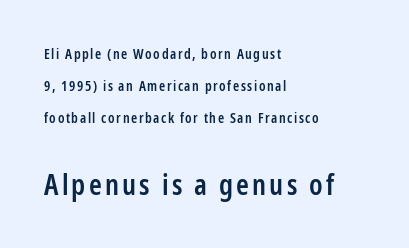
Q: Is the text bold? A: Semi-bold.
Q: Is the text italic (slanted)? A: No, it is upright.
Q: Is the typeface a serif or a sans-serif typeface? A: Sans-serif.
Q: Is the text underlined? A: No.
Q: How is the paragraph aligned? A: Left-aligned.
Q: Is the spacing between lines tight, normal or loose? A: Loose.
Q: Which block of text is set in a larger size, the first (top) or the second (bottom)? A: The second (bottom) one.
Q: Width (condensed, normal, or wide)? A: Condensed.
Q: Stroke contrast? A: Low.
Q: x-height? A: Medium.
Q: Monospaced? A: No.
